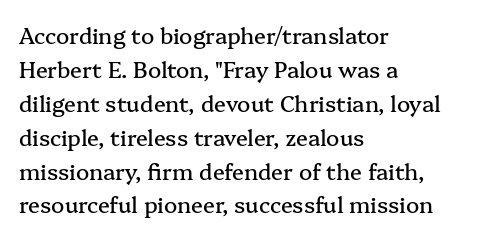
Inter-character spacing is left at the font's built-in metrics. A bare baseline throughout the passage. The typography opts for an upright posture over an oblique one. Casual observation: everything's shoved over to the left.
